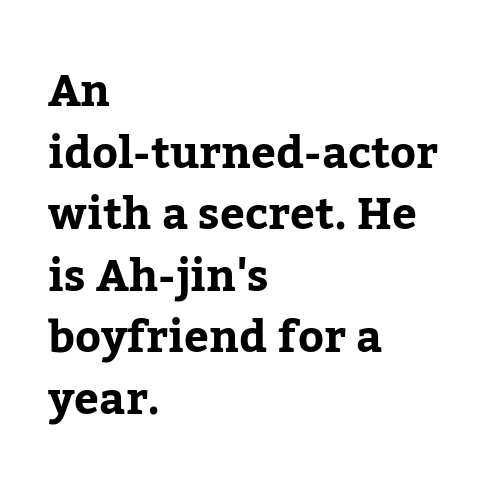
Q: Is the text italic (slanted)? A: No, it is upright.
Q: Is the typeface a serif or a sans-serif typeface? A: Serif.
Q: Is the text underlined? A: No.
Q: How is the paragraph aligned? A: Left-aligned.
Q: Is the spacing between letters normal or unusually wide? A: Normal.
Q: Is the spacing between lines tight, normal or loose? A: Normal.
Q: Width (condensed, normal, or wide)? A: Normal.
Q: Stroke contrast? A: Low.
Q: x-height? A: Medium.
Q: Monospaced? A: No.
